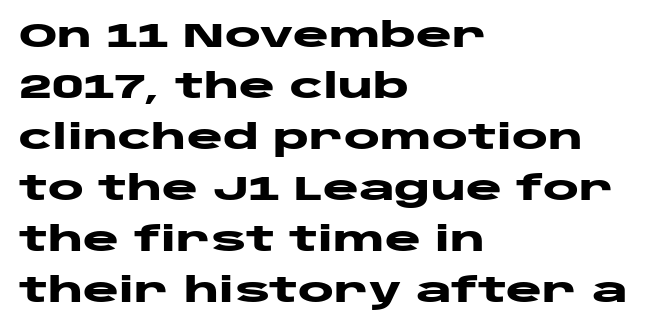
{"serif": "no", "italic": "no", "bold": "yes", "weight": "heavy", "width": "wide", "stroke_contrast": "low", "x_height": "large", "monospaced": "no", "underline": "no", "align": "left", "line_spacing": "normal", "line_spacing_ratio": 1.5, "letter_spacing": "normal", "letter_spacing_em": 0.0, "glyph_px": 34}
